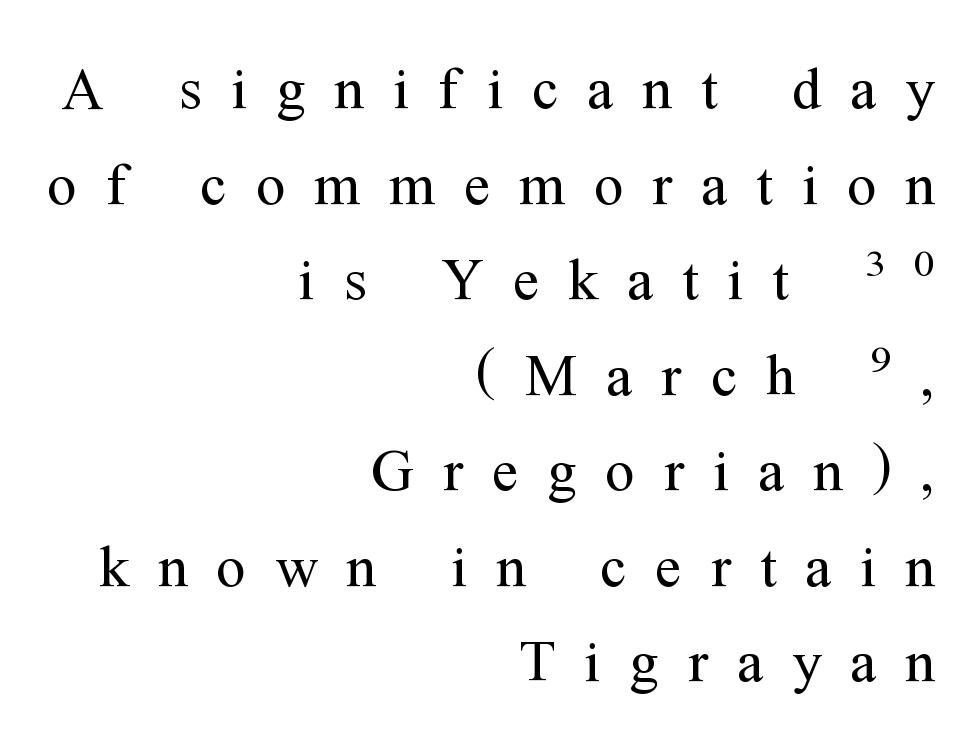
Tall strokes in this sample are plumb rather than angled. Line endings align vertically; line beginnings do not. Compared with typical paragraphs, the rows here are spaced about the same. Nothing heavy about these letters — not bold at all.
